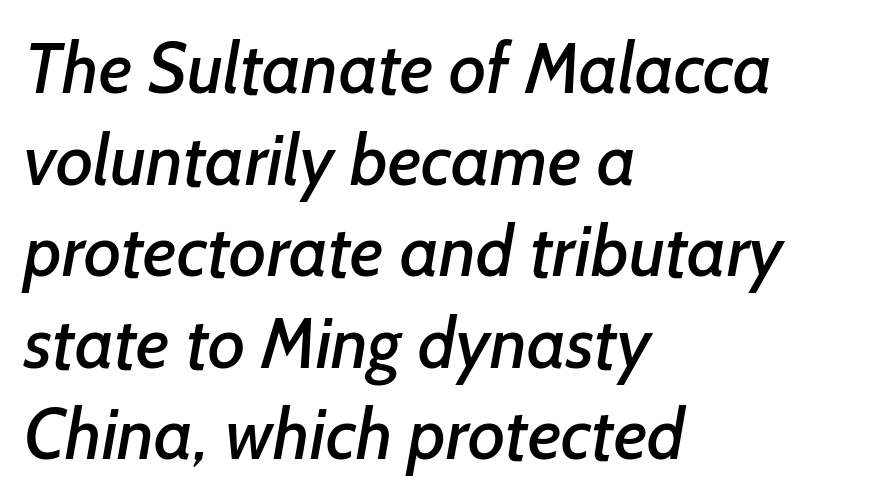
{"serif": "no", "width": "normal", "stroke_contrast": "low", "x_height": "medium", "monospaced": "no", "underline": "no", "align": "left", "line_spacing": "normal", "line_spacing_ratio": 1.29, "letter_spacing": "normal", "letter_spacing_em": 0.0, "glyph_px": 71}
